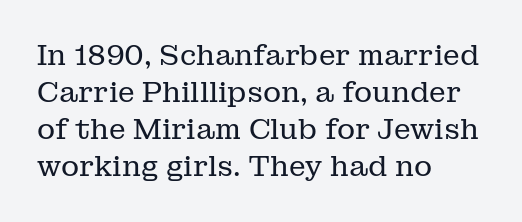
The image shows 28 px regular-weight serif type, upright; set left-aligned, normal line spacing (1.32x), normal letter spacing, not underlined; low stroke contrast and a medium x-height.
